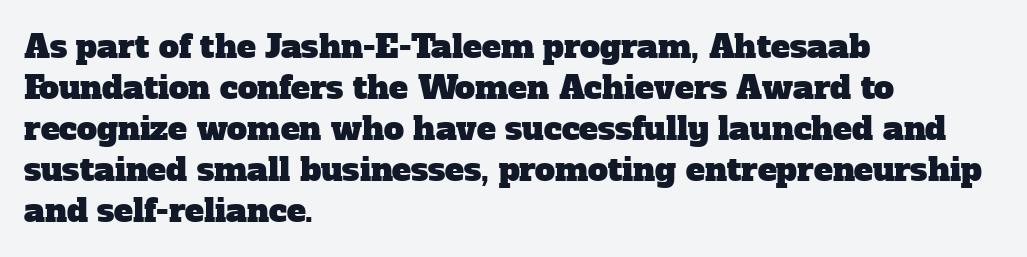
Q: Is the typeface a serif or a sans-serif typeface? A: Serif.
Q: Is the text underlined? A: No.
Q: How is the paragraph aligned? A: Left-aligned.
Q: Is the spacing between letters normal or unusually wide? A: Normal.
Q: Is the spacing between lines tight, normal or loose? A: Normal.
Q: Width (condensed, normal, or wide)? A: Normal.
Q: Stroke contrast? A: Low.
Q: x-height? A: Medium.
Q: Monospaced? A: No.
